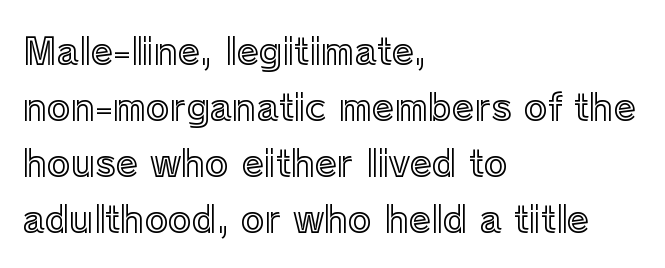
Q: Is the text italic (slanted)? A: No, it is upright.
Q: Is the text underlined? A: No.
Q: How is the paragraph aligned? A: Left-aligned.
Q: Is the spacing between letters normal or unusually wide? A: Normal.
Q: Is the spacing between lines tight, normal or loose? A: Normal.
Q: Width (condensed, normal, or wide)? A: Normal.
Q: x-height? A: Medium.
Q: Monospaced? A: No.
